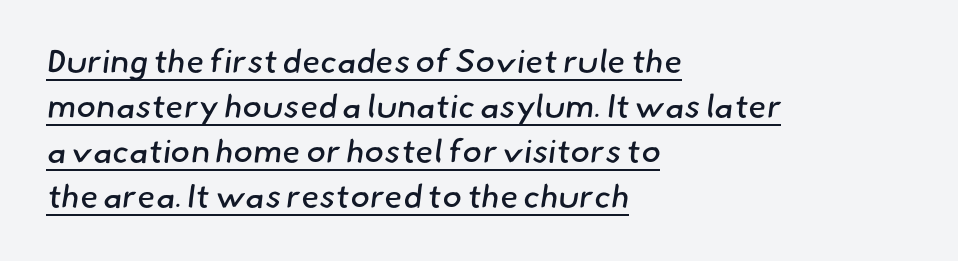
The image shows 33 px regular-weight sans-serif type; set left-aligned, normal line spacing (1.36x), normal letter spacing, underlined; low stroke contrast and a small x-height.
